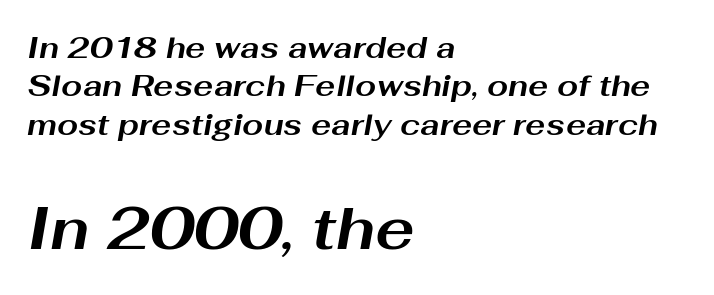
Q: Is the text bold? A: Yes.
Q: Is the text italic (slanted)? A: Yes, it leans right by about 10 degrees.
Q: Is the text underlined? A: No.
Q: How is the paragraph aligned? A: Left-aligned.
Q: Is the spacing between letters normal or unusually wide? A: Normal.
Q: Is the spacing between lines tight, normal or loose? A: Normal.
Q: Which block of text is set in a larger size, the first (top) or the second (bottom)? A: The second (bottom) one.
Q: Width (condensed, normal, or wide)? A: Wide.
Q: Stroke contrast? A: Medium.
Q: x-height? A: Medium.
Q: Monospaced? A: No.
